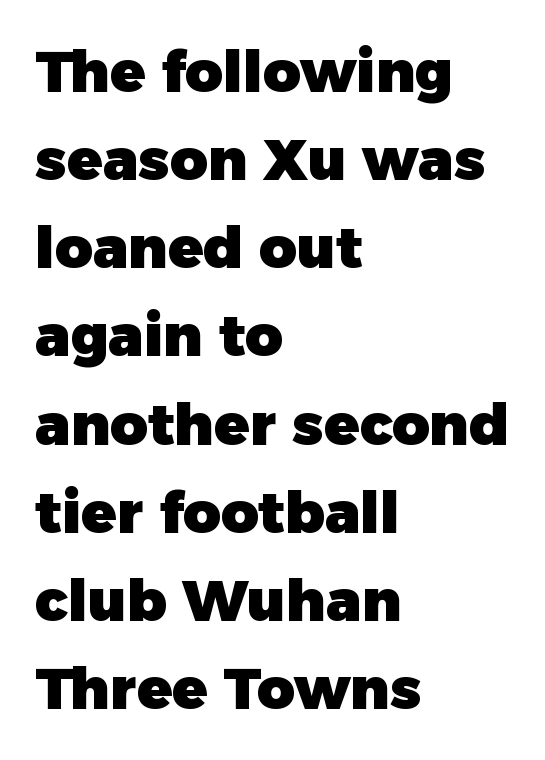
The image shows 58 px heavy sans-serif type, upright; set left-aligned, normal line spacing (1.52x), normal letter spacing, not underlined; low stroke contrast and a medium x-height.
